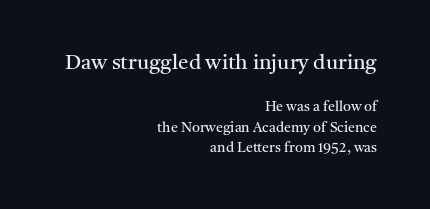
Tall strokes in this sample are plumb rather than angled. Line endings align vertically; line beginnings do not. Nothing heavy about these letters — not bold at all. One glance says typical: line gaps are just what's usual.
